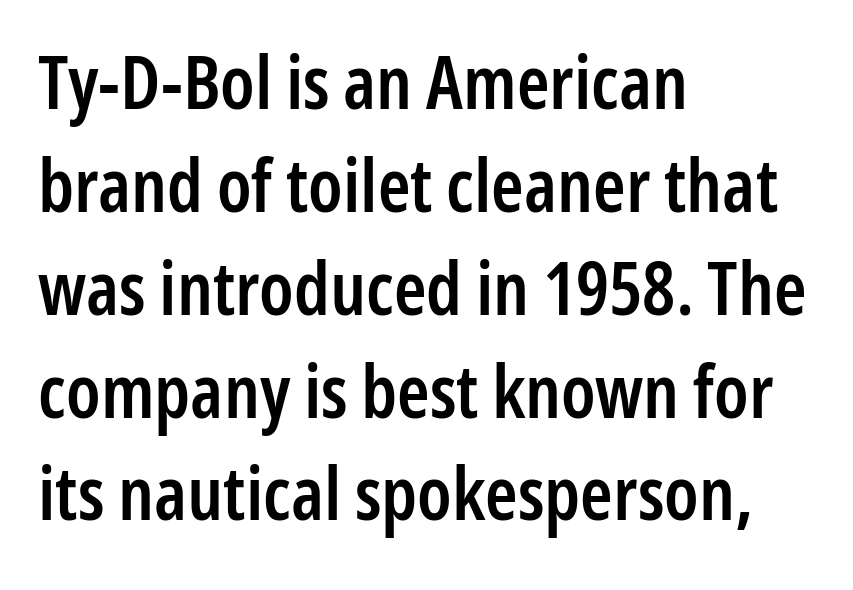
{"serif": "no", "italic": "no", "bold": "semi", "weight": "semibold", "width": "condensed", "stroke_contrast": "low", "x_height": "medium", "monospaced": "no", "underline": "no", "align": "left", "line_spacing": "normal", "line_spacing_ratio": 1.39, "letter_spacing": "normal", "letter_spacing_em": 0.0, "glyph_px": 74}
